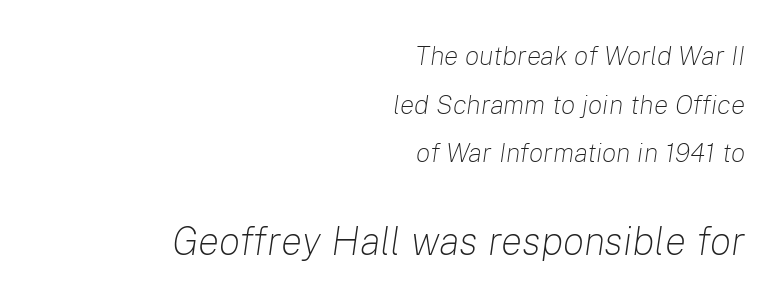
The image shows 40 px light type, italic (leaning right); set right-aligned, line spacing 1.8x, normal letter spacing, not underlined; the second (bottom) block is 1.48x larger; low stroke contrast and a medium x-height.
